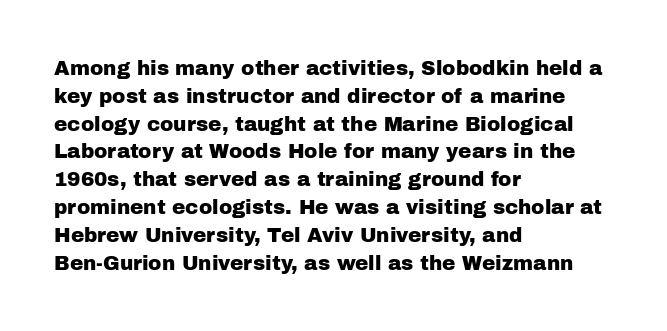
The image shows 20 px text type, upright; set left-aligned, normal line spacing (1.39x), normal letter spacing, not underlined.
